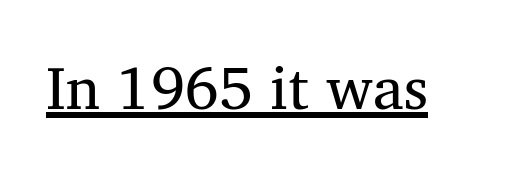
{"serif": "yes", "italic": "no", "bold": "no", "weight": "regular", "width": "normal", "stroke_contrast": "medium", "x_height": "medium", "monospaced": "no", "underline": "yes", "letter_spacing": "normal", "letter_spacing_em": 0.0, "glyph_px": 60}
